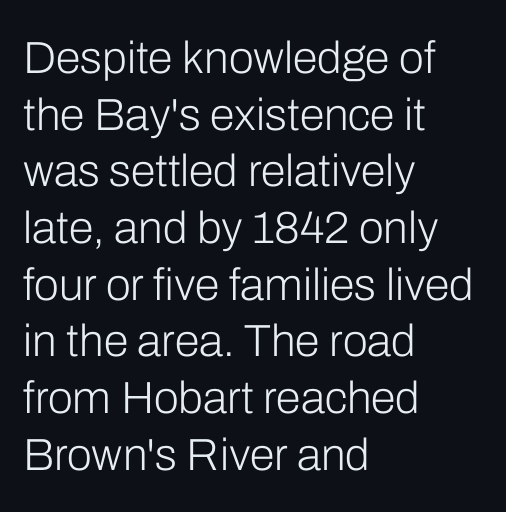
{"serif": "no", "italic": "no", "bold": "no", "weight": "light", "width": "normal", "stroke_contrast": "low", "x_height": "medium", "monospaced": "no", "underline": "no", "align": "left", "line_spacing": "normal", "line_spacing_ratio": 1.26, "letter_spacing": "normal", "letter_spacing_em": 0.0, "glyph_px": 45}
